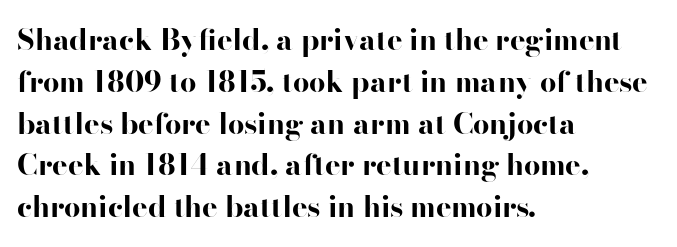
Anything drawn beneath the words? Only blank space. Rows of type keep a routine distance in the vertical direction. In terms of weight, the rendering is a true, heavy bold. The rendering keeps characters at their native spacing.
